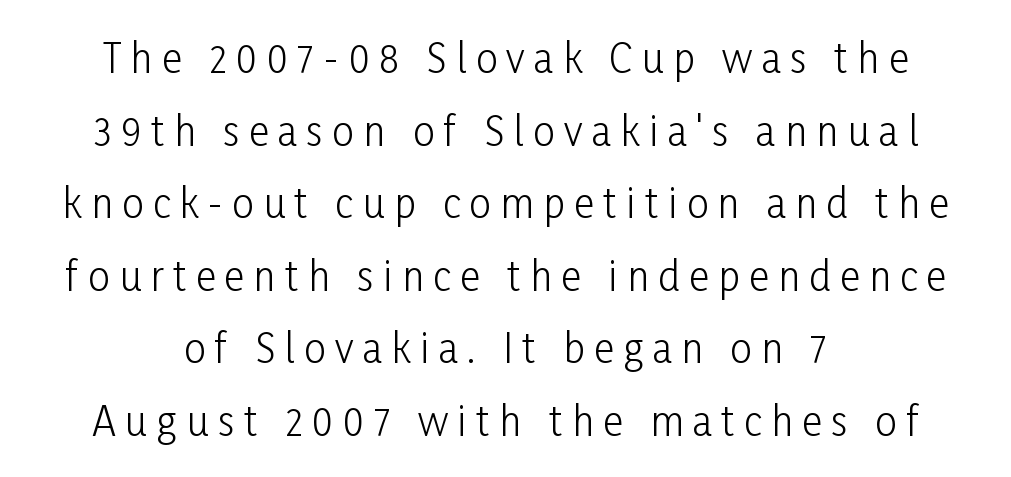
These lines stack symmetrically, like a column narrowing and widening about its center. How are the letters spaced? Widely, with obvious added tracking. Just letters on the line, the space beneath them empty. Unlike italic type, these characters show no tilt at all.
